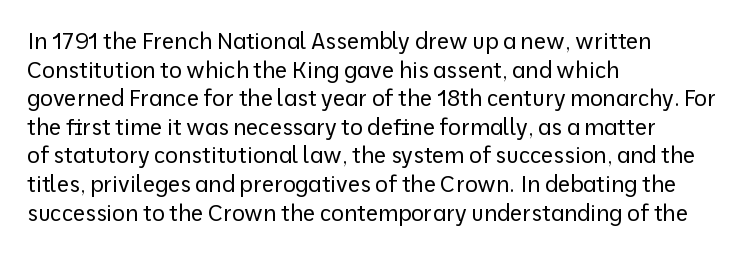
Check the space under the baseline: it is left empty. Characters follow at the spacing the type designer built in. These glyphs show unthickened strokes, regular width or finer. This is the regular roman posture of the typeface. A typesetter would call this leading conventional body-copy spacing. The compositor pushed each line to the left boundary.
